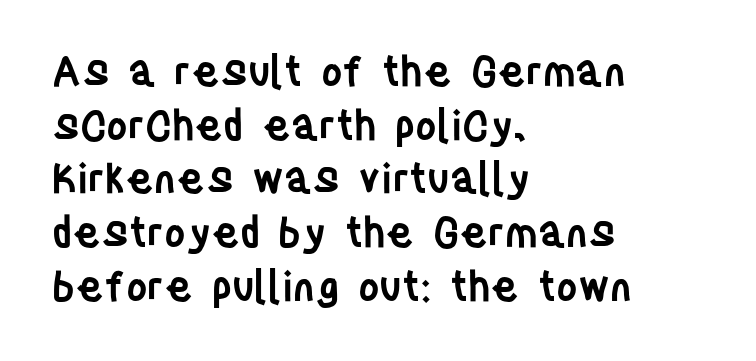
The image shows 41 px semibold, condensed sans-serif type, upright; set left-aligned, normal line spacing (1.31x), normal letter spacing, not underlined; low stroke contrast and a large x-height.
